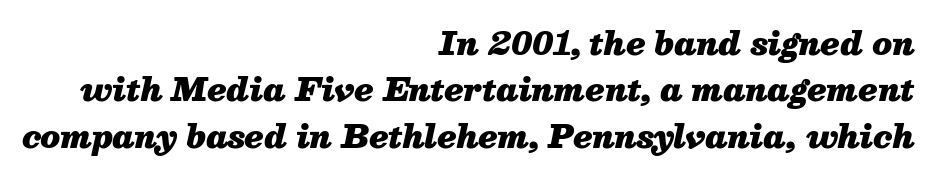
{"italic": "yes", "lean": "right", "slant_degrees": 13, "bold": "yes", "weight": "heavy", "width": "normal", "stroke_contrast": "medium", "x_height": "medium", "monospaced": "no", "underline": "no", "align": "right", "line_spacing": "normal", "line_spacing_ratio": 1.5, "letter_spacing": "normal", "letter_spacing_em": 0.0, "glyph_px": 31}
